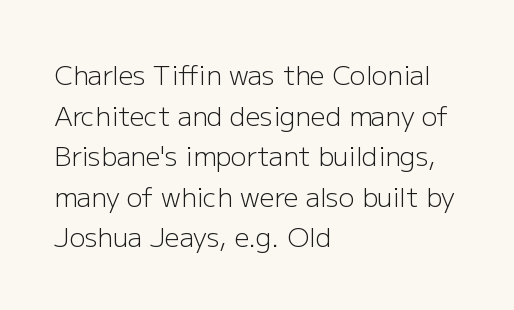
Q: Is the text bold? A: No.
Q: Is the text italic (slanted)? A: No, it is upright.
Q: Is the text underlined? A: No.
Q: How is the paragraph aligned? A: Left-aligned.
Q: Is the spacing between letters normal or unusually wide? A: Normal.
Q: Is the spacing between lines tight, normal or loose? A: Normal.
